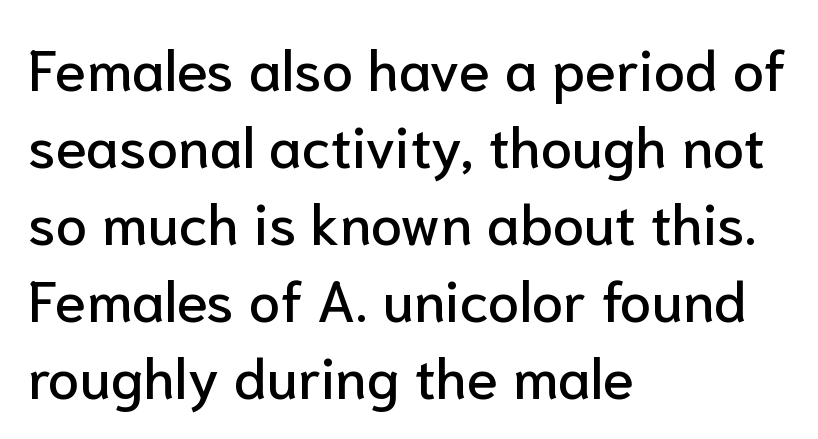
The image shows 57 px sans-serif type, upright; set left-aligned, normal line spacing (1.35x), normal letter spacing, not underlined; low stroke contrast and a medium x-height.
